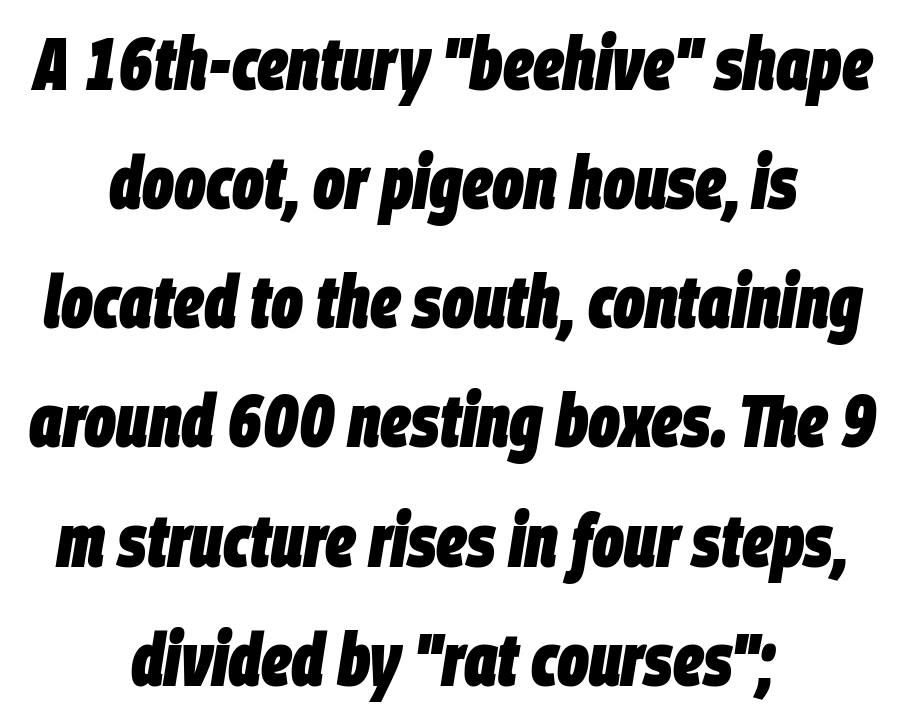
Italic: yes, the glyphs are oblique. The lines are quadded center. The tracking reads as untouched default to a designer's eye. The passage shown is typed in a proportional face where columns would drift.
